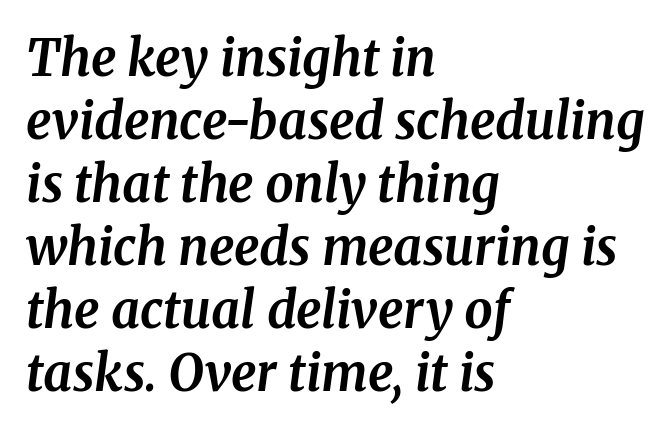
Q: Is the text bold? A: Yes.
Q: Is the text italic (slanted)? A: Yes, it leans right by about 8 degrees.
Q: Is the typeface a serif or a sans-serif typeface? A: Serif.
Q: Is the text underlined? A: No.
Q: How is the paragraph aligned? A: Left-aligned.
Q: Is the spacing between letters normal or unusually wide? A: Normal.
Q: Is the spacing between lines tight, normal or loose? A: Normal.
Q: Width (condensed, normal, or wide)? A: Normal.
Q: Stroke contrast? A: Medium.
Q: x-height? A: Medium.
Q: Monospaced? A: No.
